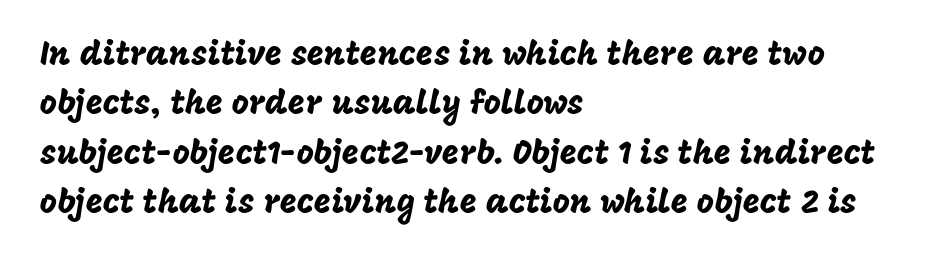
Line beginnings align vertically; line endings do not. Is this a fixed-width face? No — the glyphs have proportional, varying widths. A typesetter would call this zero additional tracking. The glyphs are unaccompanied by any horizontal stroke below them. Students, observe: this is what conventionally led text looks like.
